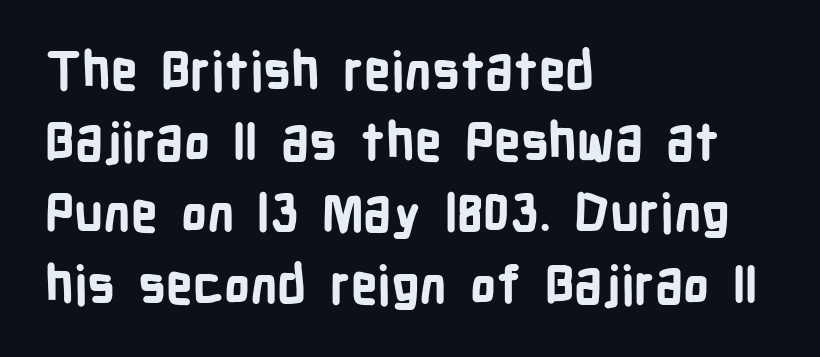
The lines in this sample share a left origin and differ only in where they stop. Compared with typical body copy, the letter spacing here is the same. The baseline area is clear. The passage shown is typed in a proportional face where columns would drift. The typography opts for an upright posture over an oblique one. The letters carry no serifs — their stems end cleanly without finishing strokes.
